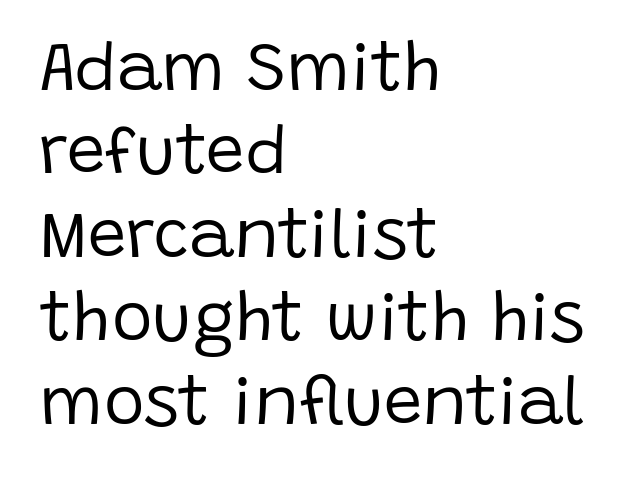
Q: Is the text bold? A: No.
Q: Is the text italic (slanted)? A: No, it is upright.
Q: Is the typeface a serif or a sans-serif typeface? A: Sans-serif.
Q: Is the text underlined? A: No.
Q: How is the paragraph aligned? A: Left-aligned.
Q: Is the spacing between letters normal or unusually wide? A: Normal.
Q: Width (condensed, normal, or wide)? A: Normal.
Q: Stroke contrast? A: Low.
Q: x-height? A: Large.
Q: Monospaced? A: No.
